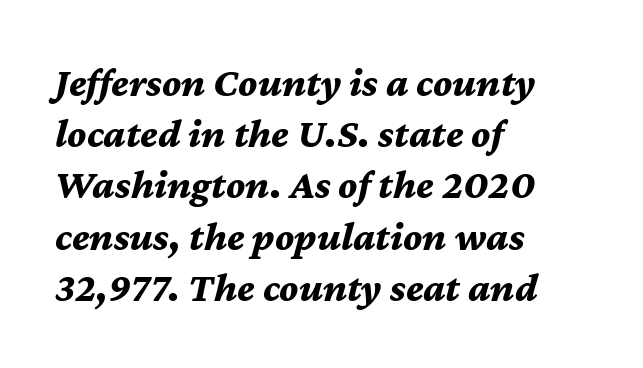
The image shows 41 px bold type, italic (leaning right); set left-aligned, normal line spacing (1.25x), normal letter spacing, not underlined; medium stroke contrast and a medium x-height.
